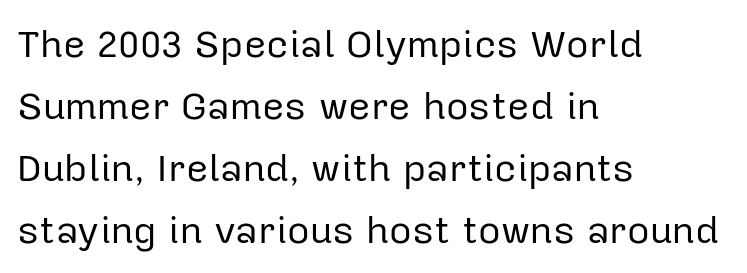
{"serif": "no", "italic": "no", "bold": "no", "weight": "regular", "width": "normal", "stroke_contrast": "low", "x_height": "medium", "monospaced": "no", "underline": "no", "align": "left", "line_spacing": "normal", "line_spacing_ratio": 1.59, "letter_spacing": "normal", "letter_spacing_em": 0.0, "glyph_px": 39}
